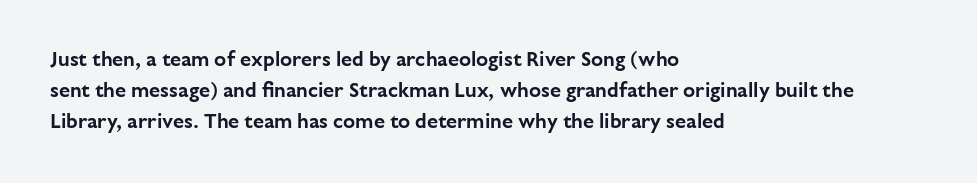
Q: Is the text italic (slanted)? A: No, it is upright.
Q: Is the text underlined? A: No.
Q: How is the paragraph aligned? A: Left-aligned.
Q: Is the spacing between letters normal or unusually wide? A: Normal.
Q: Is the spacing between lines tight, normal or loose? A: Normal.
